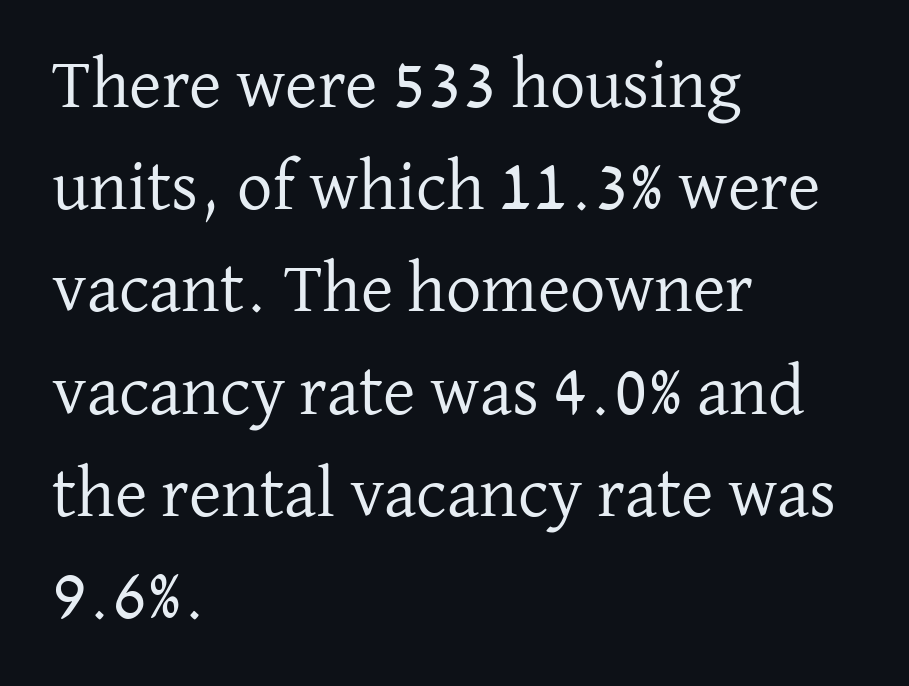
The image shows 70 px regular-weight serif type, upright; set left-aligned, normal line spacing (1.46x), normal letter spacing, not underlined; low stroke contrast and a medium x-height.
